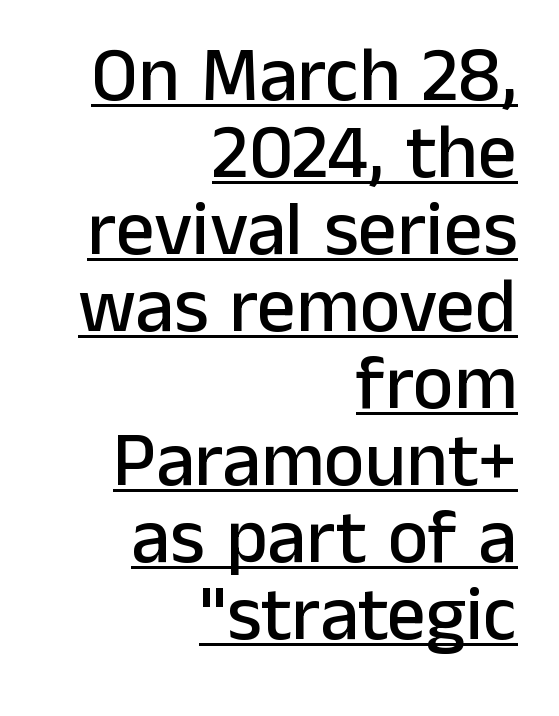
Q: Is the text italic (slanted)? A: No, it is upright.
Q: Is the typeface a serif or a sans-serif typeface? A: Sans-serif.
Q: Is the text underlined? A: Yes.
Q: How is the paragraph aligned? A: Right-aligned.
Q: Is the spacing between letters normal or unusually wide? A: Normal.
Q: Is the spacing between lines tight, normal or loose? A: Tight.
Q: Width (condensed, normal, or wide)? A: Normal.
Q: Stroke contrast? A: Low.
Q: x-height? A: Medium.
Q: Monospaced? A: No.
